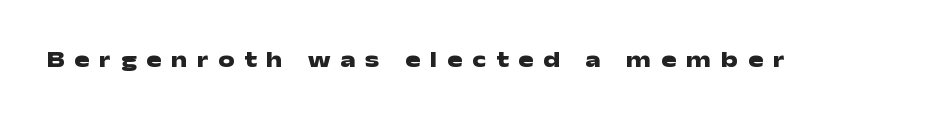
{"italic": "no", "bold": "yes", "underline": "no", "letter_spacing": "wide", "letter_spacing_em": 0.42, "glyph_px": 23}
